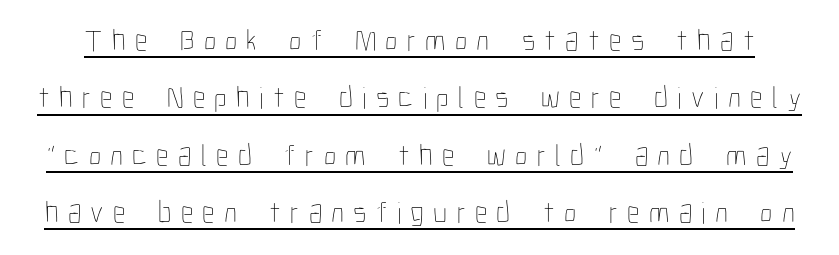
Q: Is the text bold? A: No.
Q: Is the text italic (slanted)? A: No, it is upright.
Q: Is the text underlined? A: Yes.
Q: Is the spacing between letters normal or unusually wide? A: Unusually wide.
Q: Width (condensed, normal, or wide)? A: Condensed.
Q: Stroke contrast? A: Low.
Q: x-height? A: Medium.
Q: Monospaced? A: No.
